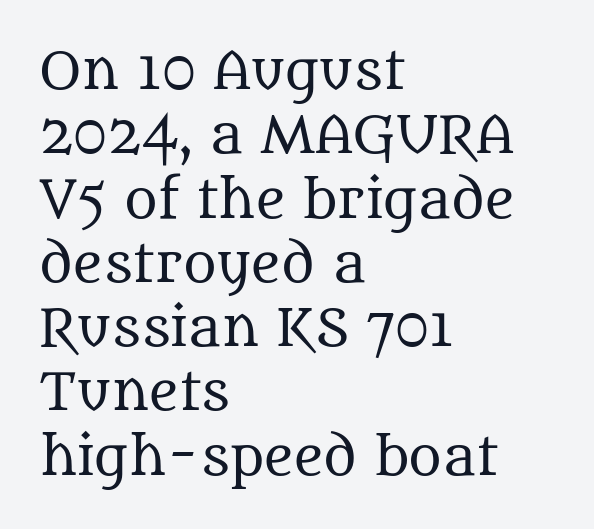
The image shows 51 px regular-weight serif type, upright; set left-aligned, normal line spacing (1.26x), normal letter spacing, not underlined; medium stroke contrast and a large x-height.
